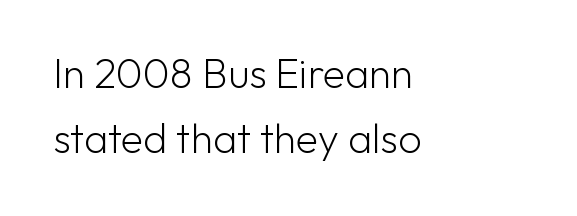
Q: Is the text bold? A: No.
Q: Is the text italic (slanted)? A: No, it is upright.
Q: Is the typeface a serif or a sans-serif typeface? A: Sans-serif.
Q: Is the text underlined? A: No.
Q: How is the paragraph aligned? A: Left-aligned.
Q: Is the spacing between letters normal or unusually wide? A: Normal.
Q: Is the spacing between lines tight, normal or loose? A: Normal.
Q: Width (condensed, normal, or wide)? A: Normal.
Q: Stroke contrast? A: Low.
Q: x-height? A: Medium.
Q: Monospaced? A: No.
